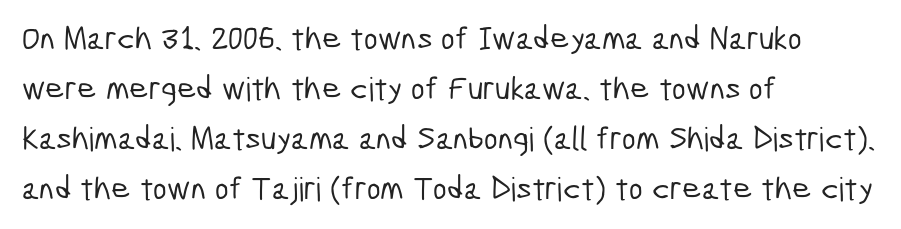
The image shows 33 px condensed sans-serif type; set left-aligned, normal line spacing (1.52x), normal letter spacing, not underlined; low stroke contrast and a medium x-height.
